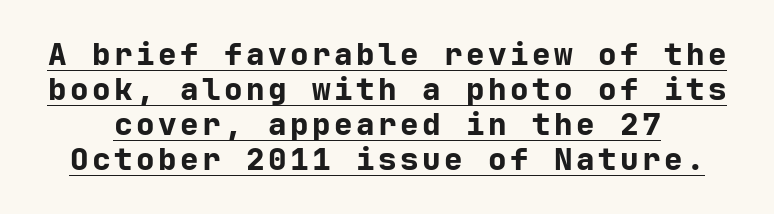
{"serif": "no", "italic": "no", "bold": "yes", "weight": "bold", "width": "normal", "stroke_contrast": "low", "x_height": "medium", "underline": "yes", "line_spacing": "tight", "line_spacing_ratio": 1.13, "glyph_px": 31}
